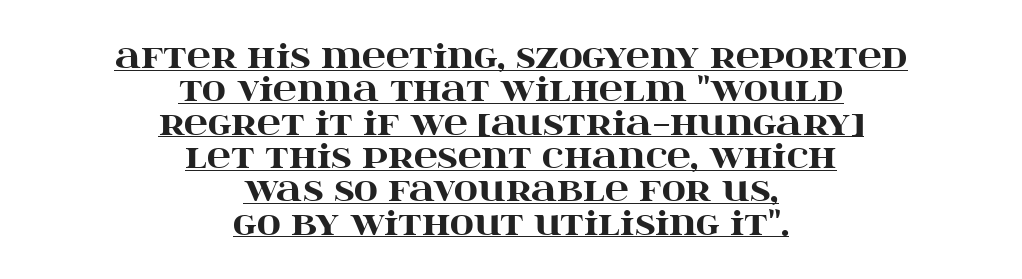
Q: Is the text bold? A: Yes.
Q: Is the text italic (slanted)? A: No, it is upright.
Q: Is the typeface a serif or a sans-serif typeface? A: Serif.
Q: Is the text underlined? A: Yes.
Q: How is the paragraph aligned? A: Centered.
Q: Is the spacing between letters normal or unusually wide? A: Normal.
Q: Is the spacing between lines tight, normal or loose? A: Tight.
Q: Width (condensed, normal, or wide)? A: Wide.
Q: Stroke contrast? A: High.
Q: x-height? A: Large.
Q: Monospaced? A: No.
